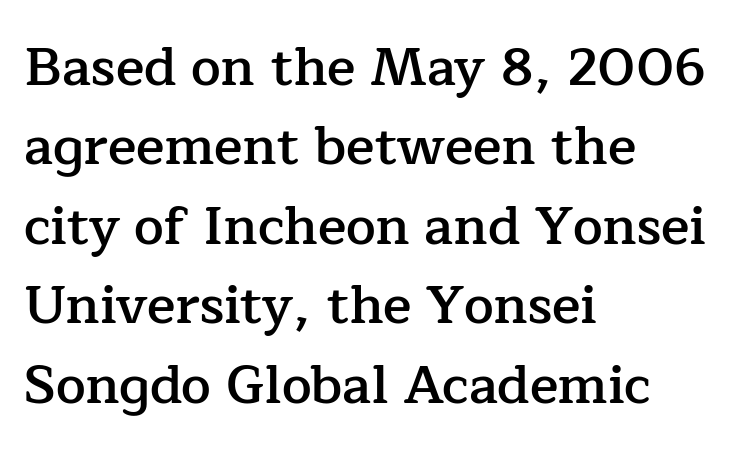
Left-aligned paragraph, ragged on the right. Ascenders rise straight up at ninety degrees. The letters are semibold — heavier than regular but short of a full bold. Think of a printed novel: that variable character pitch is what you see here. Lines of text with bare space underneath. Is this a sans? No — the strokes have serifs.
